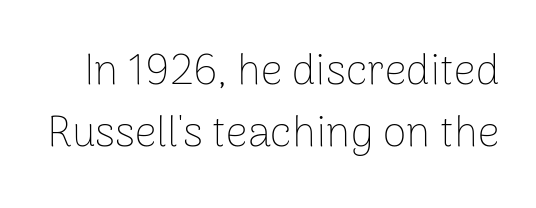
{"serif": "no", "italic": "no", "bold": "no", "weight": "thin", "width": "normal", "stroke_contrast": "low", "x_height": "medium", "monospaced": "no", "underline": "no", "line_spacing": "normal", "line_spacing_ratio": 1.44, "letter_spacing": "normal", "letter_spacing_em": 0.0, "glyph_px": 43}
